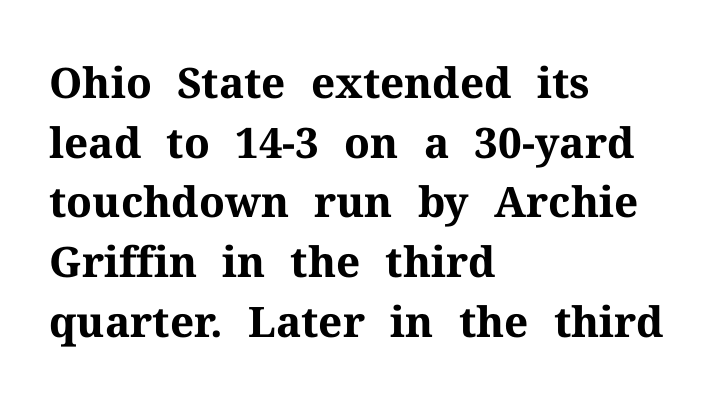
Q: Is the text bold? A: Yes.
Q: Is the text italic (slanted)? A: No, it is upright.
Q: Is the typeface a serif or a sans-serif typeface? A: Serif.
Q: Is the text underlined? A: No.
Q: How is the paragraph aligned? A: Left-aligned.
Q: Is the spacing between letters normal or unusually wide? A: Normal.
Q: Is the spacing between lines tight, normal or loose? A: Normal.
Q: Width (condensed, normal, or wide)? A: Normal.
Q: Stroke contrast? A: Medium.
Q: x-height? A: Medium.
Q: Monospaced? A: No.
